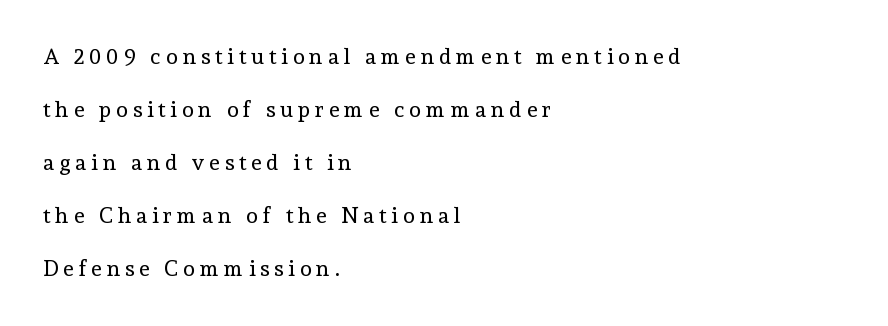
{"italic": "no", "bold": "no", "underline": "no", "align": "left", "line_spacing": "loose", "line_spacing_ratio": 2.41, "letter_spacing": "wide", "letter_spacing_em": 0.22, "glyph_px": 22}
